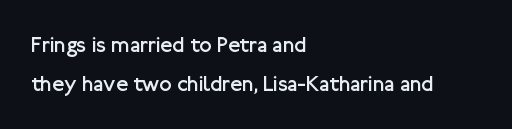
The image shows 22 px text type, upright; set left-aligned, line spacing 1.77x, normal letter spacing, not underlined.
